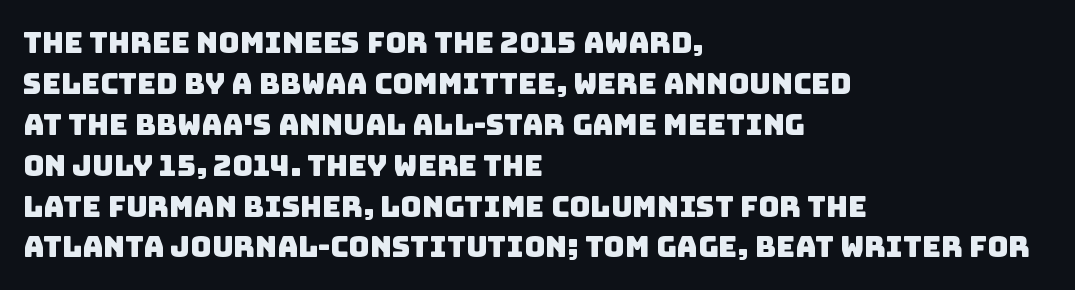
{"serif": "no", "width": "normal", "stroke_contrast": "low", "x_height": "large", "monospaced": "no", "underline": "no", "align": "left", "line_spacing": "normal", "line_spacing_ratio": 1.41, "letter_spacing": "normal", "letter_spacing_em": 0.0, "glyph_px": 29}
